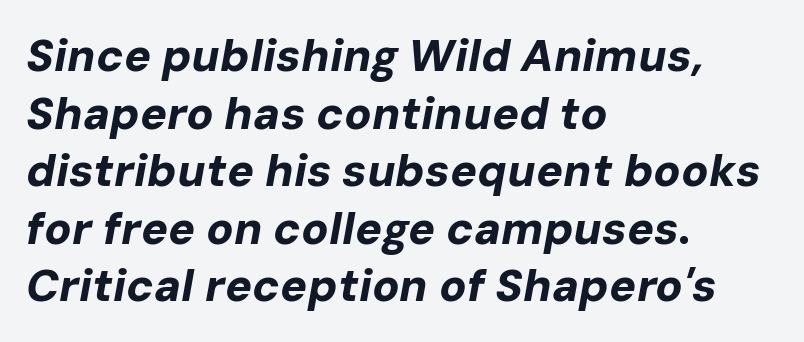
Q: Is the text bold? A: Yes.
Q: Is the text italic (slanted)? A: Yes, it leans right by about 10 degrees.
Q: Is the text underlined? A: No.
Q: How is the paragraph aligned? A: Left-aligned.
Q: Is the spacing between letters normal or unusually wide? A: Normal.
Q: Is the spacing between lines tight, normal or loose? A: Normal.
Q: Width (condensed, normal, or wide)? A: Normal.
Q: Stroke contrast? A: Low.
Q: x-height? A: Medium.
Q: Monospaced? A: No.
